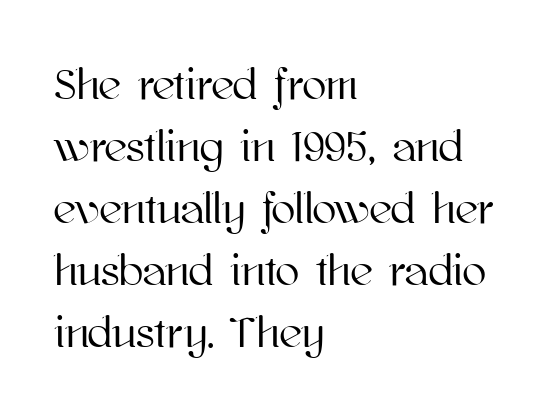
The image shows 44 px text type, upright; set left-aligned, normal line spacing (1.41x), normal letter spacing, not underlined; high stroke contrast and a medium x-height.
